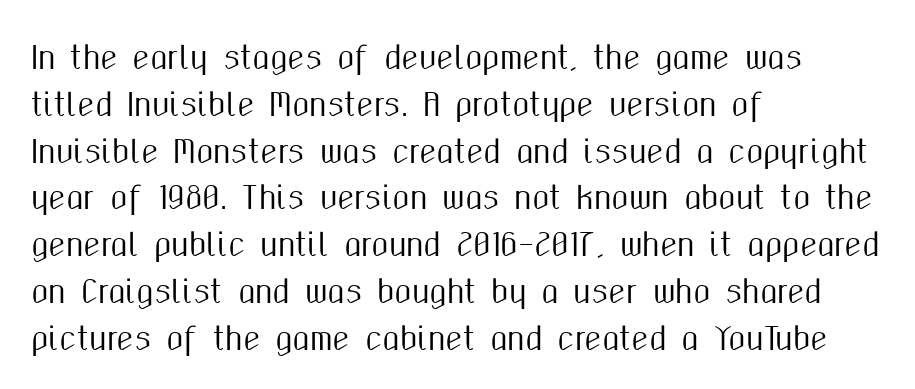
{"serif": "no", "italic": "no", "width": "condensed", "stroke_contrast": "medium", "x_height": "medium", "monospaced": "no", "underline": "no", "align": "left", "line_spacing": "normal", "line_spacing_ratio": 1.51, "letter_spacing": "normal", "letter_spacing_em": 0.0, "glyph_px": 31}
